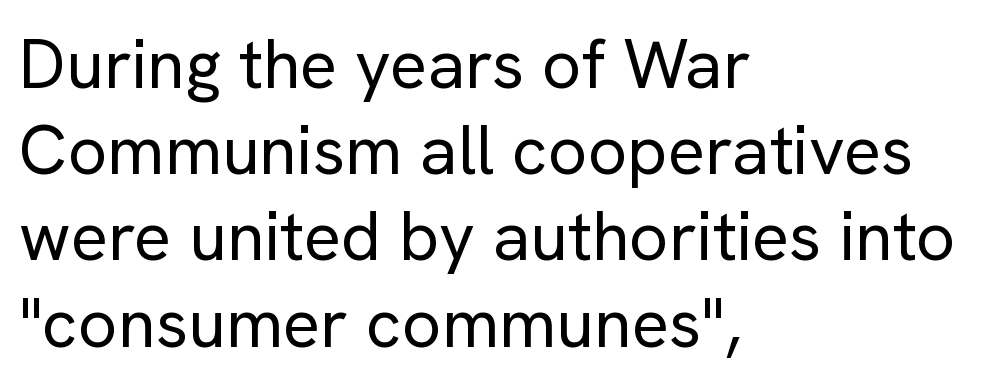
This is not heavy type; no bold has been used. How are the letters spaced? Ordinarily, with no added tracking. The compositor pushed each line to the left boundary. A clean baseline with only descenders dipping below it.
